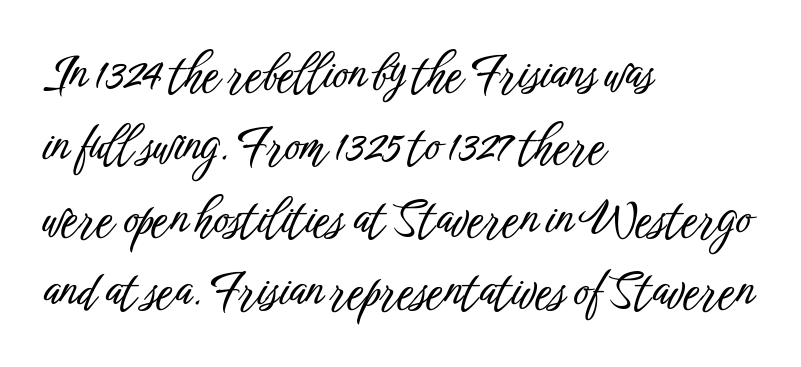
{"serif": "no", "width": "condensed", "stroke_contrast": "low", "x_height": "medium", "monospaced": "no", "underline": "no", "align": "left", "line_spacing": "normal", "line_spacing_ratio": 1.54, "letter_spacing": "normal", "letter_spacing_em": 0.0, "glyph_px": 47}
